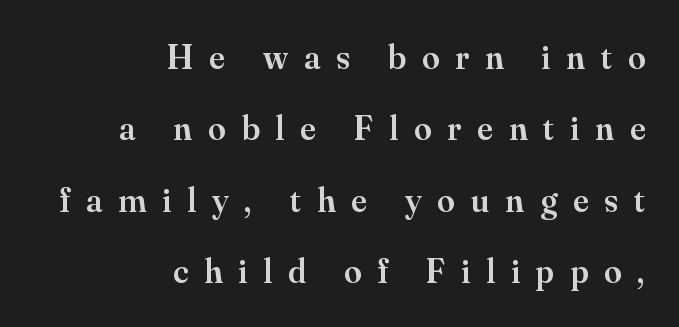
The image shows 35 px semibold serif type, upright; set right-aligned, loose line spacing (2.04x), unusually wide letter spacing (+0.46 em), not underlined; medium stroke contrast and a small x-height.
